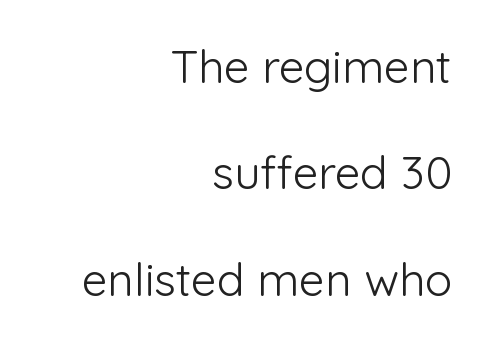
The image shows 46 px light sans-serif type, upright; set right-aligned, loose line spacing (2.31x), normal letter spacing, not underlined; low stroke contrast and a medium x-height.
